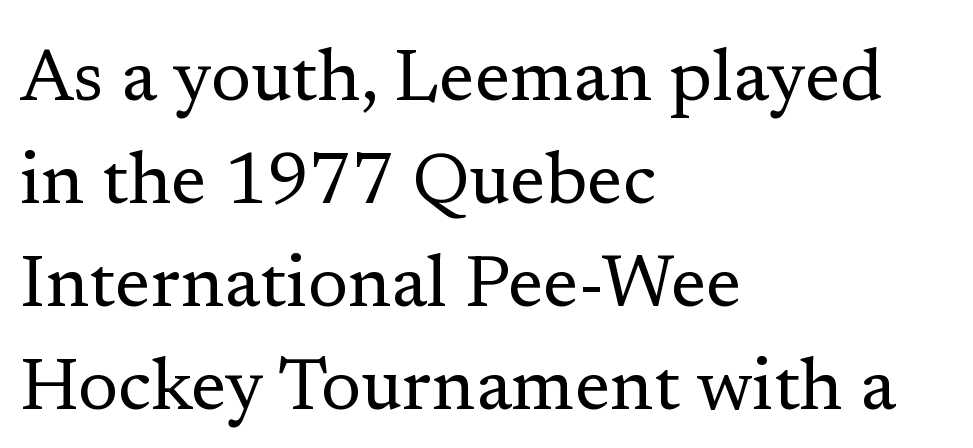
Q: Is the text bold? A: No.
Q: Is the text italic (slanted)? A: No, it is upright.
Q: Is the typeface a serif or a sans-serif typeface? A: Serif.
Q: Is the text underlined? A: No.
Q: How is the paragraph aligned? A: Left-aligned.
Q: Is the spacing between letters normal or unusually wide? A: Normal.
Q: Is the spacing between lines tight, normal or loose? A: Normal.
Q: Width (condensed, normal, or wide)? A: Normal.
Q: Stroke contrast? A: Low.
Q: x-height? A: Medium.
Q: Monospaced? A: No.
